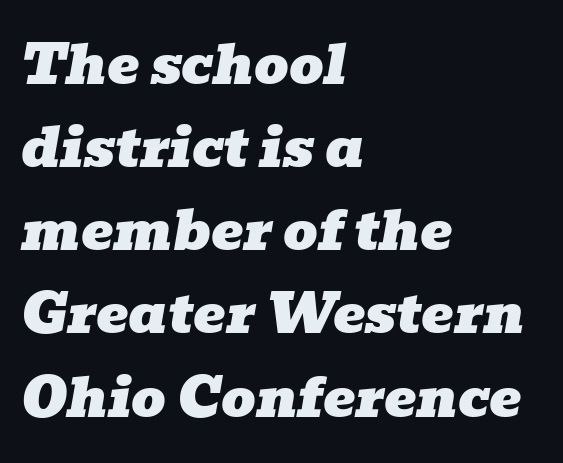
The image shows 54 px wide serif type, italic (leaning right); set left-aligned, normal line spacing (1.54x), normal letter spacing, not underlined; low stroke contrast and a medium x-height.
